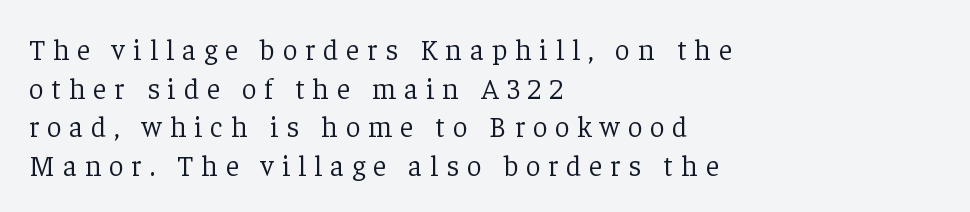
The image shows 29 px light serif type, upright; set left-aligned, normal line spacing (1.33x), unusually wide letter spacing (+0.28 em), not underlined; low stroke contrast and a medium x-height.
